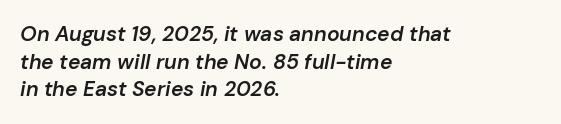
The image shows 21 px text type, italic (leaning right); set left-aligned, normal line spacing (1.32x), normal letter spacing, not underlined.
